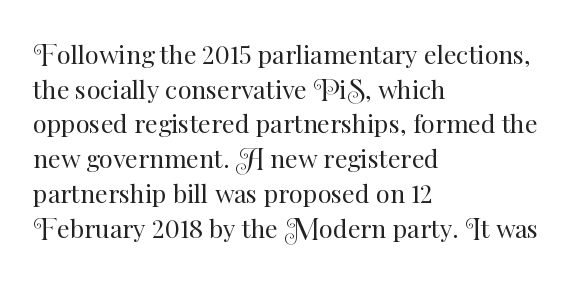
The image shows 25 px text type, upright; set left-aligned, normal line spacing (1.39x), normal letter spacing, not underlined.
